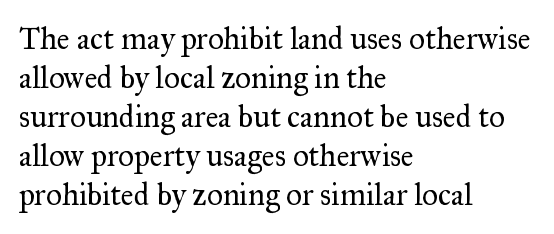
{"serif": "yes", "italic": "no", "bold": "no", "weight": "regular", "width": "normal", "stroke_contrast": "medium", "x_height": "small", "monospaced": "no", "underline": "no", "align": "left", "line_spacing": "normal", "line_spacing_ratio": 1.26, "letter_spacing": "normal", "letter_spacing_em": 0.0, "glyph_px": 31}
